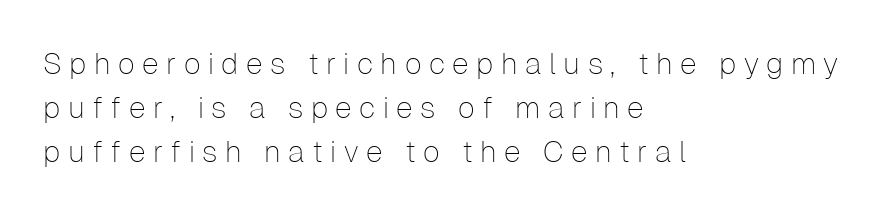
The image shows 30 px thin sans-serif type, upright; set left-aligned, normal line spacing (1.47x), unusually wide letter spacing (+0.25 em), not underlined; low stroke contrast and a medium x-height.
